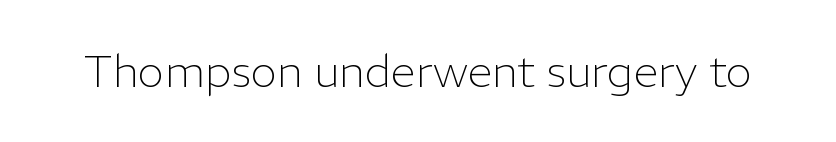
{"serif": "no", "italic": "no", "bold": "no", "weight": "light", "width": "normal", "stroke_contrast": "low", "x_height": "medium", "monospaced": "no", "underline": "no", "letter_spacing": "normal", "letter_spacing_em": 0.0, "glyph_px": 45}
